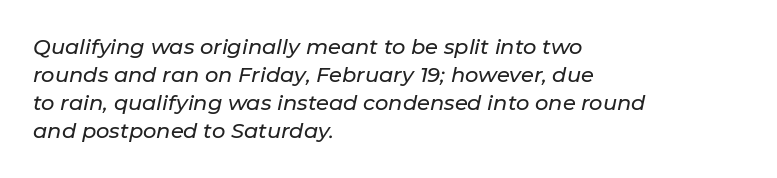
Which margin do the lines hug? The left one — the right edge is uneven. Italic? Definitely — the glyphs are oblique. Each word holds together tightly as a unit, with standard inter-letter gaps. This rendering features lettering with no underline. The block of text has a typical density, with ordinary space between rows.
